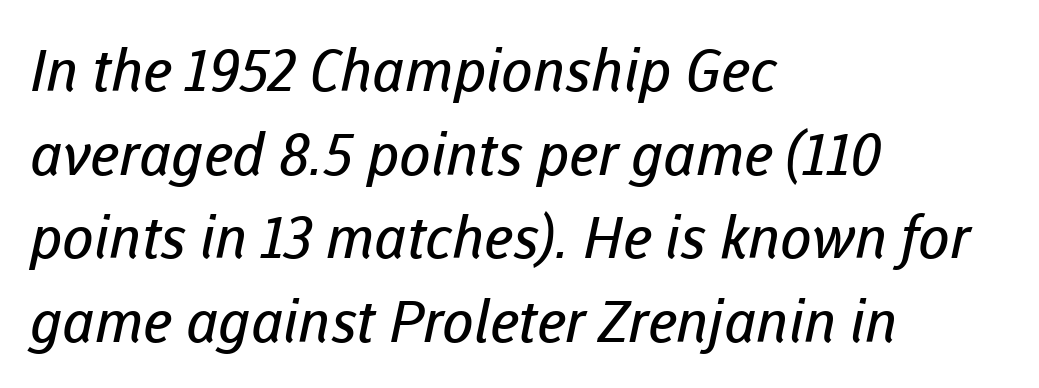
Q: Is the text bold? A: No.
Q: Is the typeface a serif or a sans-serif typeface? A: Sans-serif.
Q: Is the text underlined? A: No.
Q: How is the paragraph aligned? A: Left-aligned.
Q: Is the spacing between letters normal or unusually wide? A: Normal.
Q: Is the spacing between lines tight, normal or loose? A: Normal.
Q: Width (condensed, normal, or wide)? A: Normal.
Q: Stroke contrast? A: Low.
Q: x-height? A: Medium.
Q: Monospaced? A: No.
